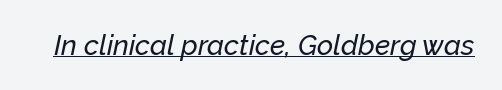
The image shows 28 px text type, italic (leaning right); set normal letter spacing, underlined; low stroke contrast and a medium x-height.
